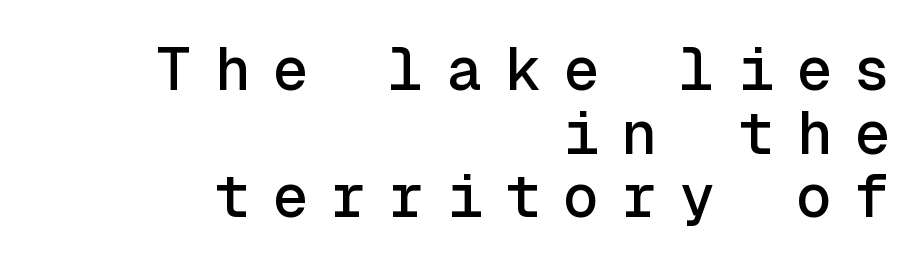
{"serif": "no", "italic": "no", "width": "normal", "x_height": "medium", "monospaced": "yes", "underline": "no", "align": "right", "line_spacing": "tight", "line_spacing_ratio": 1.06, "letter_spacing": "wide", "letter_spacing_em": 0.37, "glyph_px": 60}
